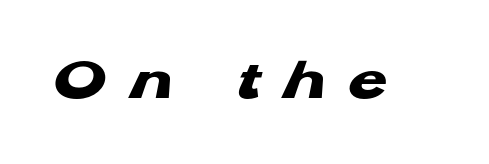
{"serif": "no", "bold": "yes", "weight": "heavy", "width": "wide", "stroke_contrast": "low", "x_height": "medium", "monospaced": "no", "underline": "no", "letter_spacing": "wide", "letter_spacing_em": 0.37, "glyph_px": 63}
